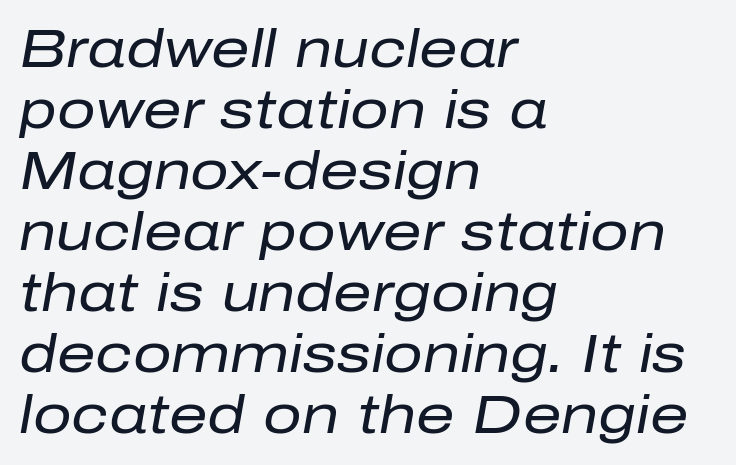
The image shows 54 px regular-weight type, italic (leaning right); set left-aligned, tight line spacing (1.13x), normal letter spacing, not underlined; low stroke contrast and a medium x-height.
